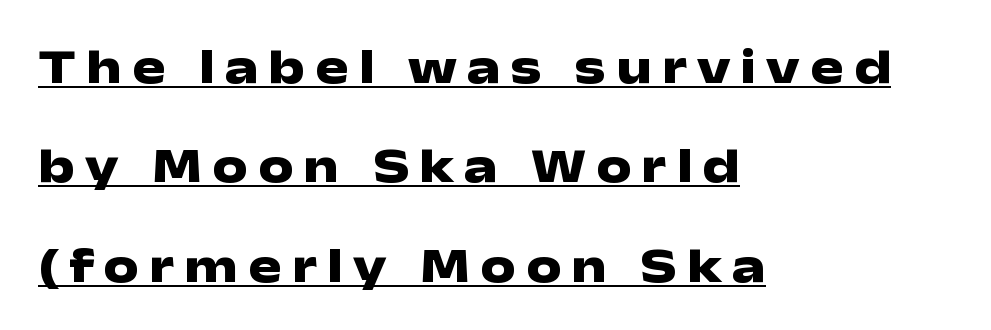
The image shows 50 px heavy, wide sans-serif type, upright; set left-aligned, loose line spacing (1.99x), unusually wide letter spacing (+0.2 em), underlined; low stroke contrast and a medium x-height.
